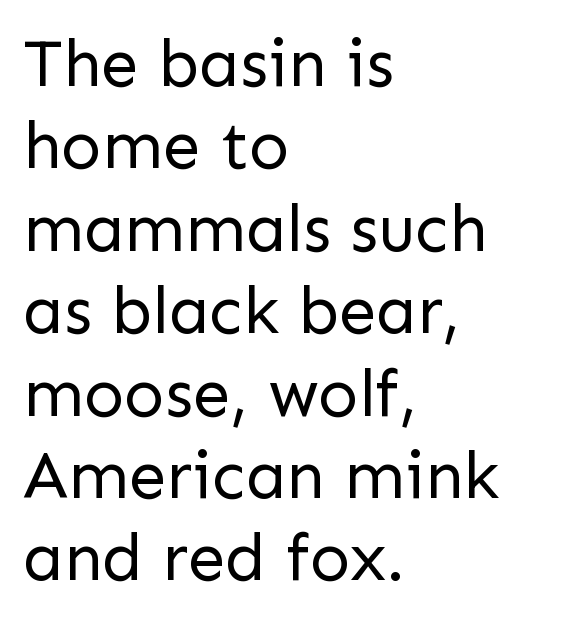
The image shows 67 px regular-weight sans-serif type, upright; set left-aligned, line spacing 1.23x, normal letter spacing, not underlined; low stroke contrast and a medium x-height.
